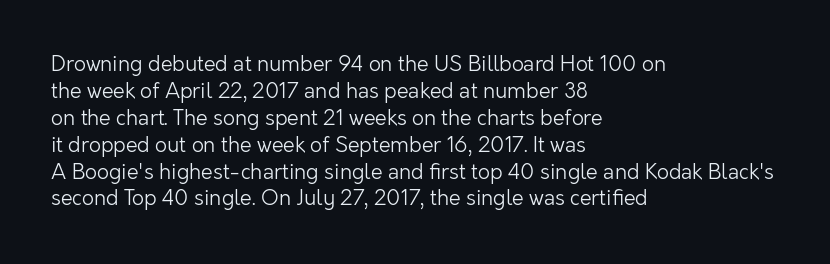
Q: Is the text bold? A: No.
Q: Is the text italic (slanted)? A: No, it is upright.
Q: Is the text underlined? A: No.
Q: How is the paragraph aligned? A: Left-aligned.
Q: Is the spacing between letters normal or unusually wide? A: Normal.
Q: Is the spacing between lines tight, normal or loose? A: Normal.
